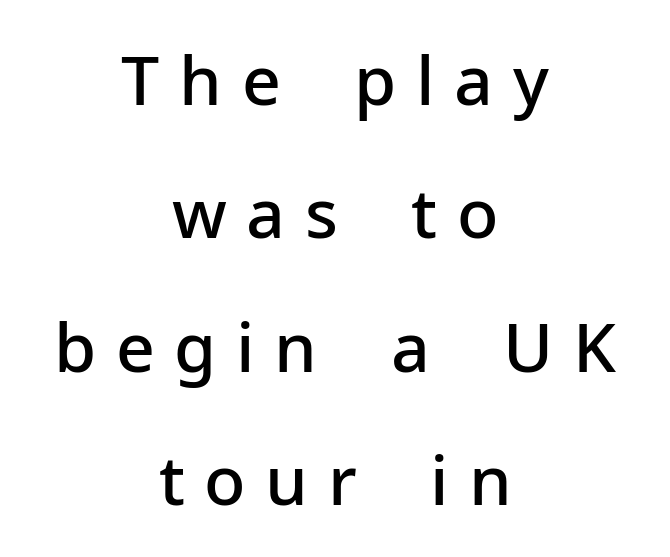
The image shows 68 px semibold sans-serif type, upright; set centered, loose line spacing (1.96x), unusually wide letter spacing (+0.29 em), not underlined; low stroke contrast and a medium x-height.
